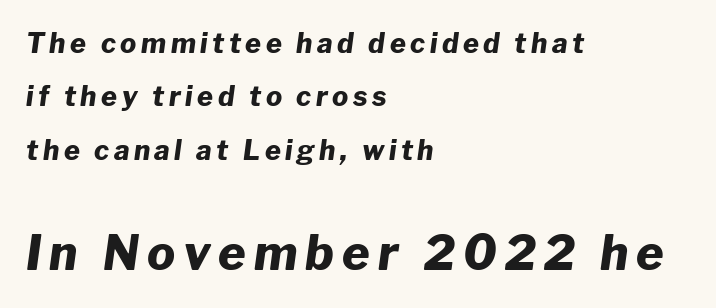
The letters in the lower block stand taller than those in the block above. Notice how thick the strokes are: this is what a full bold looks like. Descenders are the only things crossing below the line. A typesetter would call this proportional, since set widths differ per character.
